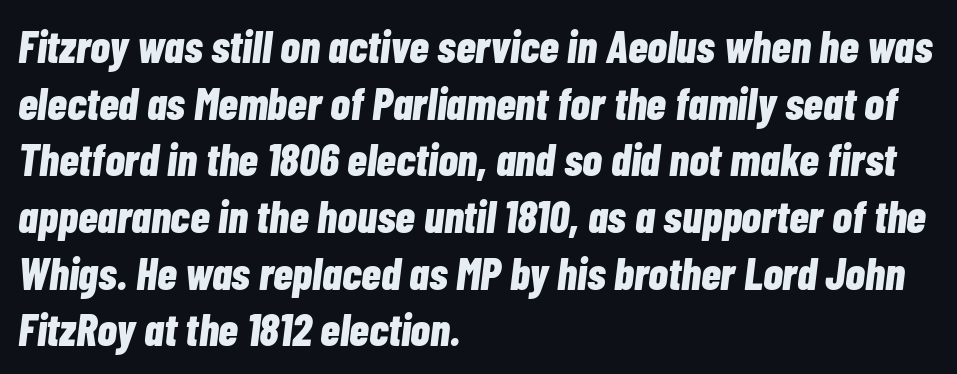
Q: Is the text bold? A: Yes.
Q: Is the text italic (slanted)? A: Yes, it leans right by about 7 degrees.
Q: Is the text underlined? A: No.
Q: How is the paragraph aligned? A: Left-aligned.
Q: Is the spacing between letters normal or unusually wide? A: Normal.
Q: Is the spacing between lines tight, normal or loose? A: Normal.
Q: Width (condensed, normal, or wide)? A: Condensed.
Q: Stroke contrast? A: Low.
Q: x-height? A: Medium.
Q: Monospaced? A: No.
